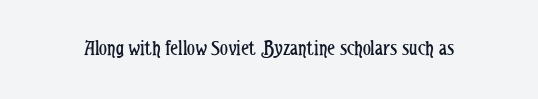
The space directly below the letters is spotless. Quick note: not italic, upright. The line texture is even and compact thanks to regular tracking. These glyphs show unthickened strokes, regular width or finer.
